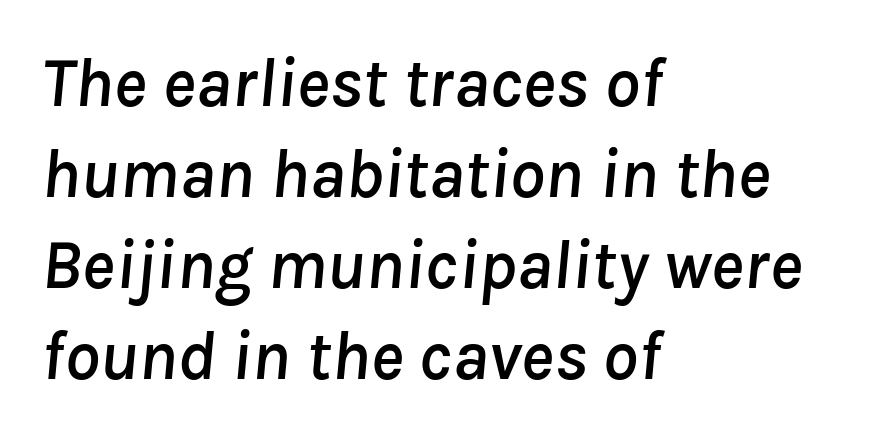
The image shows 70 px text type, italic (leaning right); set left-aligned, normal line spacing (1.3x), normal letter spacing, not underlined; low stroke contrast and a medium x-height.
